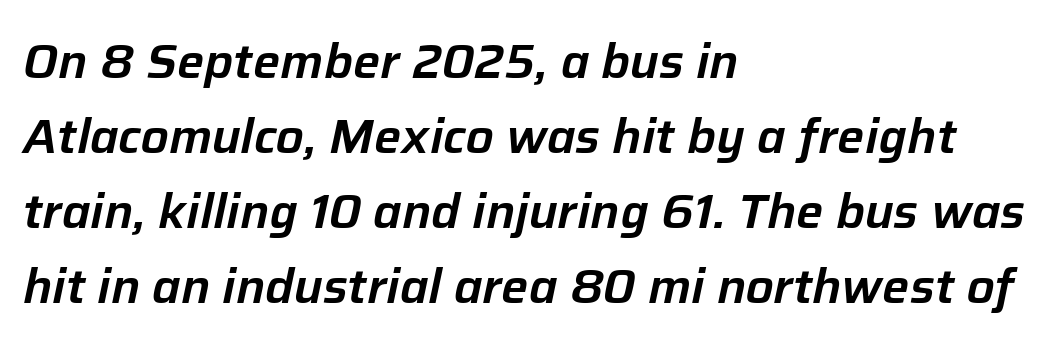
The image shows 48 px text type, italic (leaning right); set left-aligned, normal line spacing (1.56x), normal letter spacing, not underlined; low stroke contrast and a medium x-height.
